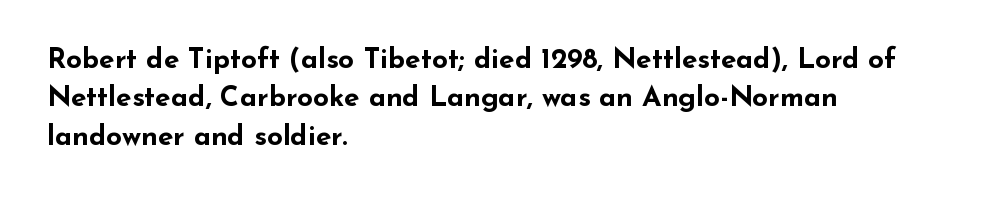
The image shows 28 px bold, wide sans-serif type, upright; set left-aligned, normal line spacing (1.37x), normal letter spacing, not underlined; low stroke contrast and a small x-height.
